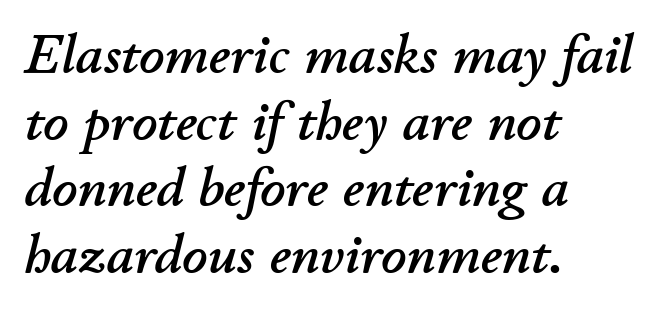
Q: Is the text italic (slanted)? A: Yes, it leans right by about 11 degrees.
Q: Is the text underlined? A: No.
Q: How is the paragraph aligned? A: Left-aligned.
Q: Is the spacing between letters normal or unusually wide? A: Normal.
Q: Width (condensed, normal, or wide)? A: Normal.
Q: Stroke contrast? A: Low.
Q: x-height? A: Small.
Q: Monospaced? A: No.
